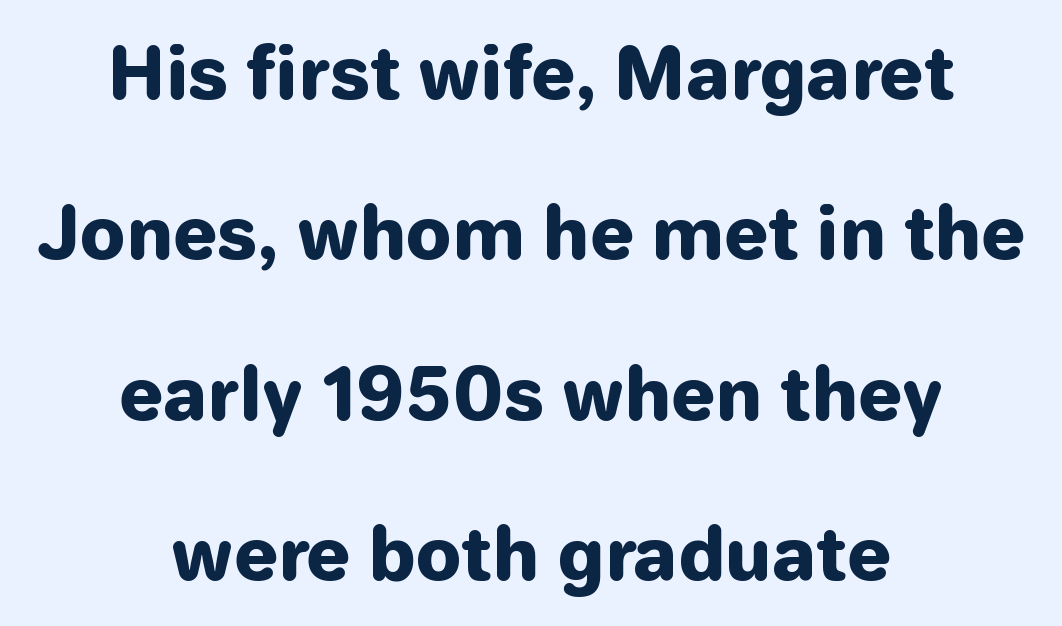
{"serif": "no", "italic": "no", "bold": "yes", "weight": "heavy", "width": "normal", "stroke_contrast": "low", "x_height": "medium", "monospaced": "no", "underline": "no", "align": "center", "line_spacing": "loose", "line_spacing_ratio": 2.26, "letter_spacing": "normal", "letter_spacing_em": 0.0, "glyph_px": 71}
